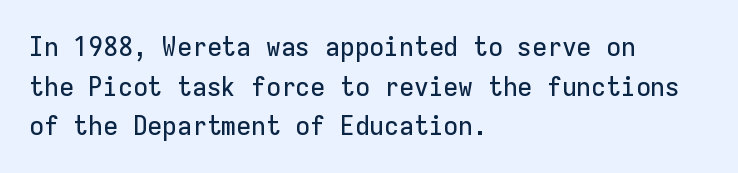
Reading down the column, the eye jumps a familiar distance to each next line. The gaps between neighbouring characters are ordinary and unremarkable. Every character sits straight up, as roman type does. These lines stack with their left ends in a neat column. Bare-footed words on every line.
